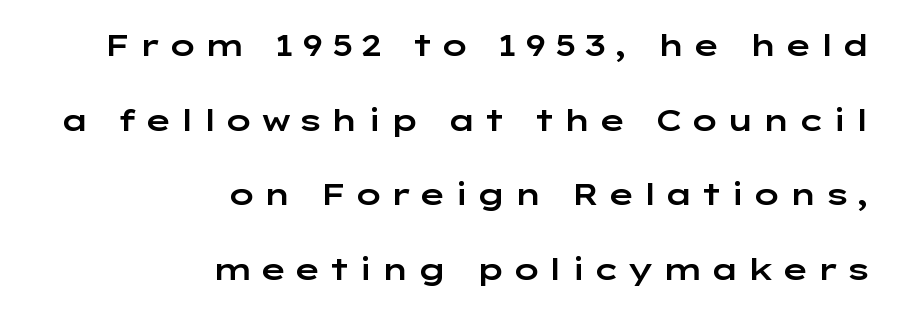
The image shows 30 px wide sans-serif type, upright; set right-aligned, loose line spacing (2.49x), unusually wide letter spacing (+0.2 em), not underlined; low stroke contrast and a medium x-height.
